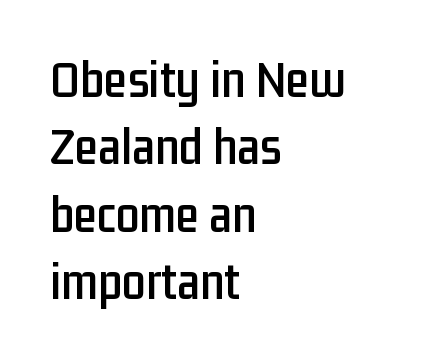
Q: Is the text italic (slanted)? A: No, it is upright.
Q: Is the typeface a serif or a sans-serif typeface? A: Sans-serif.
Q: Is the text underlined? A: No.
Q: How is the paragraph aligned? A: Left-aligned.
Q: Is the spacing between letters normal or unusually wide? A: Normal.
Q: Is the spacing between lines tight, normal or loose? A: Normal.
Q: Width (condensed, normal, or wide)? A: Condensed.
Q: Stroke contrast? A: Low.
Q: x-height? A: Medium.
Q: Monospaced? A: No.
